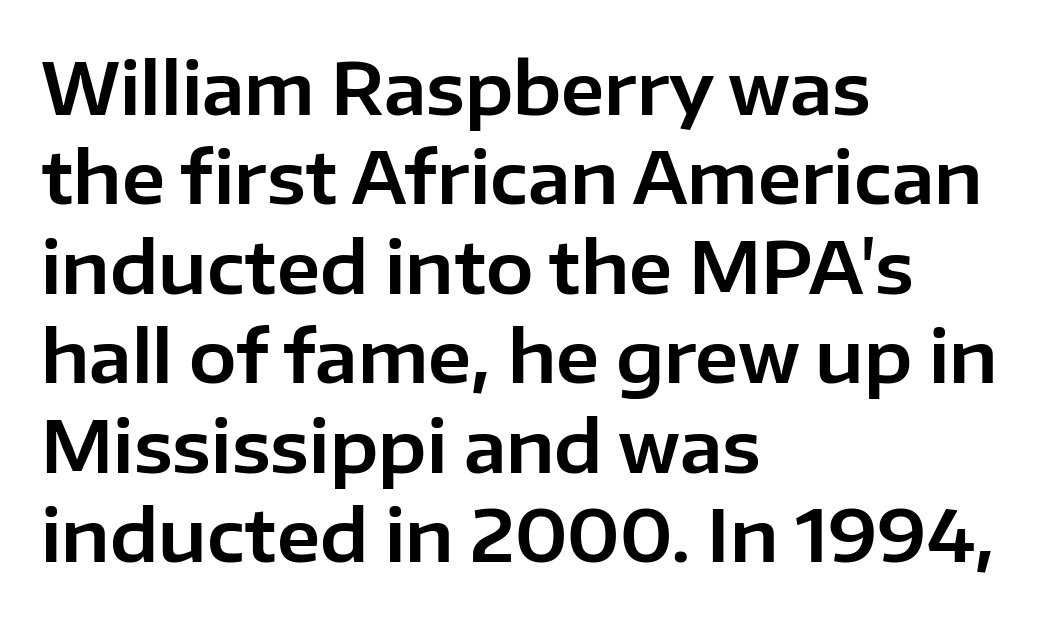
{"serif": "no", "italic": "no", "width": "normal", "stroke_contrast": "low", "x_height": "medium", "monospaced": "no", "underline": "no", "align": "left", "line_spacing": "normal", "line_spacing_ratio": 1.26, "letter_spacing": "normal", "letter_spacing_em": 0.0, "glyph_px": 71}
